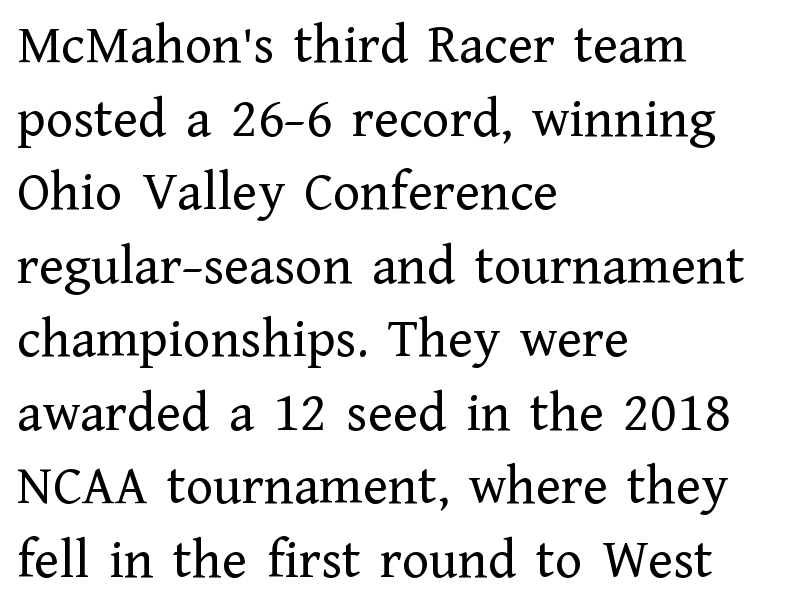
Here the designer chose a conventional face with non-uniform glyph widths. Line beginnings align vertically; line endings do not. Tracking here is standard; glyphs follow each other at the usual distance. Vertical spacing — default.
